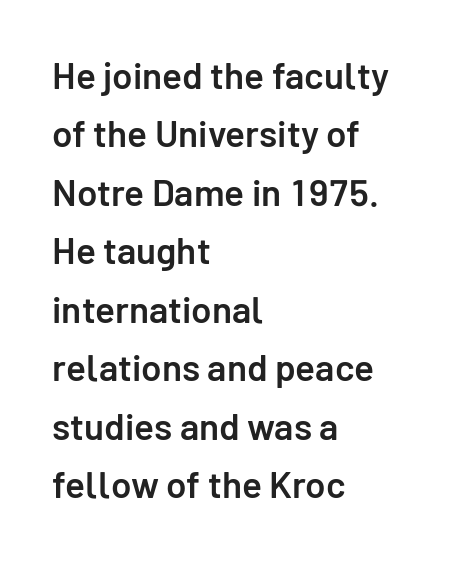
Here the designer chose a conventional face with non-uniform glyph widths. Type without underlining. In terms of letterform style, serifs are entirely absent. Line spacing here is normal.
